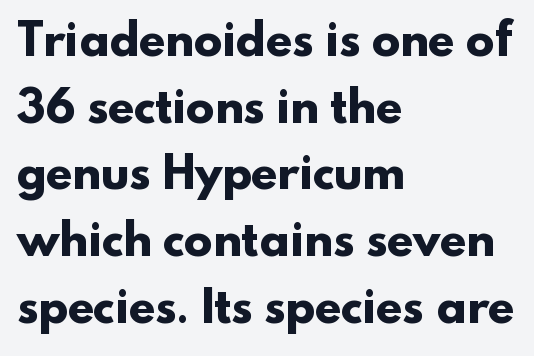
Regarding serifs, this sample does without them. Look at the tracking — it's just the regular setting, nothing added. The rag falls on the right side of this text block. The area under the type is left untouched. The designer left line spacing at the default. Summary of weight: heavy, a full bold.
